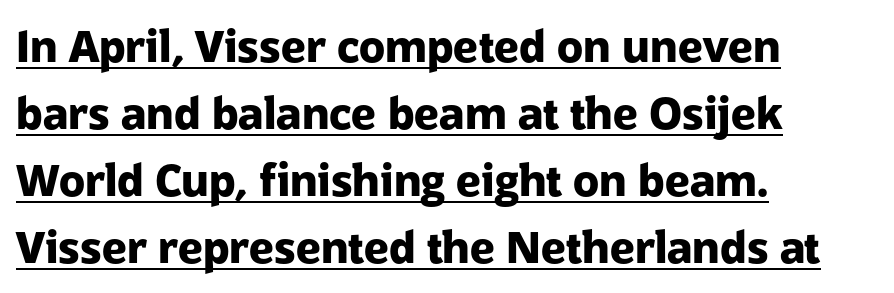
Q: Is the text bold? A: Yes.
Q: Is the text italic (slanted)? A: No, it is upright.
Q: Is the typeface a serif or a sans-serif typeface? A: Sans-serif.
Q: Is the text underlined? A: Yes.
Q: How is the paragraph aligned? A: Left-aligned.
Q: Is the spacing between letters normal or unusually wide? A: Normal.
Q: Is the spacing between lines tight, normal or loose? A: Normal.
Q: Width (condensed, normal, or wide)? A: Normal.
Q: Stroke contrast? A: Low.
Q: x-height? A: Medium.
Q: Monospaced? A: No.
